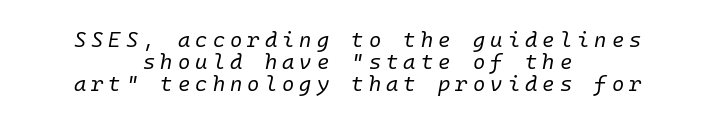
The image shows 21 px text type, italic (leaning right); set centered, tight line spacing (1.05x), unusually wide letter spacing (+0.24 em), not underlined.
